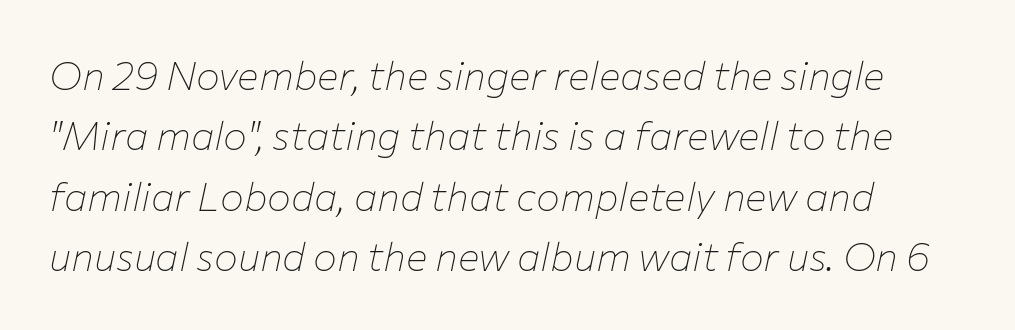
The image shows 40 px thin type, italic (leaning right); set left-aligned, normal line spacing (1.51x), normal letter spacing, not underlined; low stroke contrast and a medium x-height.
